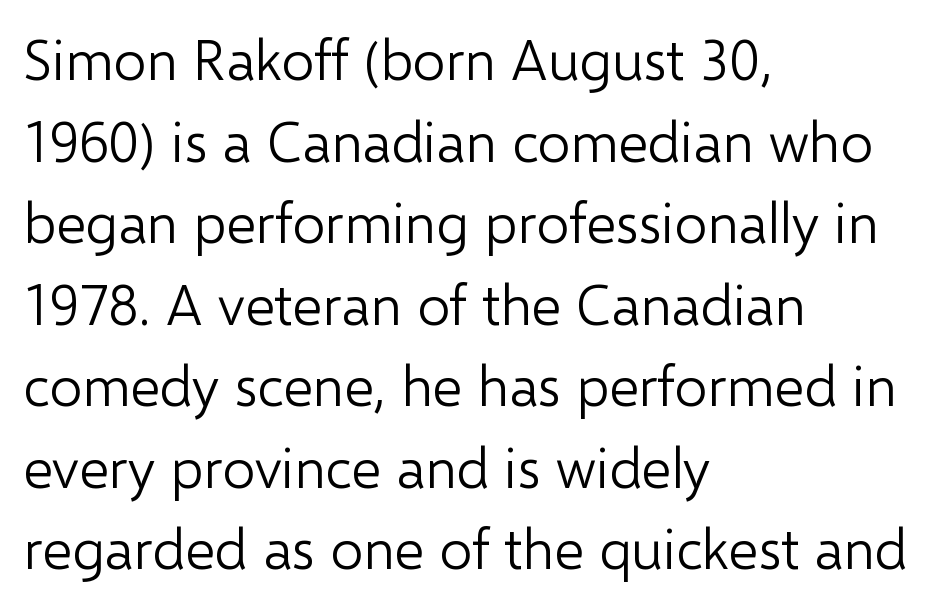
A typesetter would call this leading conventional body-copy spacing. Horizontally, the lines are justified to the leading edge only. The passage shown has conventional tracking throughout. Is this a fixed-width face? No — the glyphs have proportional, varying widths.
